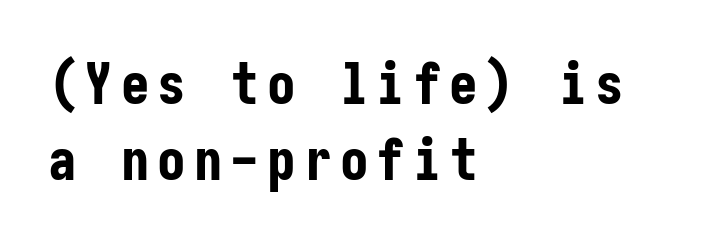
Only glyphs here, with clear space below each row. Grotesque or geometric, the face here clearly has no serifs. What's the leading like? Ordinary, nothing unusual. Style check: upright.
